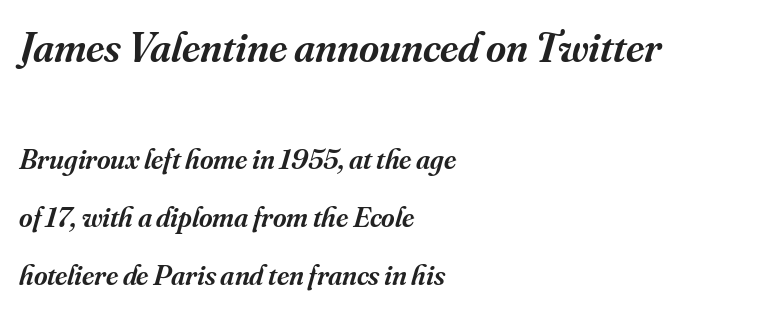
The image shows 43 px semibold serif type, italic (leaning right); set left-aligned, loose line spacing (2.01x), normal letter spacing, not underlined; the first (top) block is 1.48x larger; medium stroke contrast and a small x-height.
